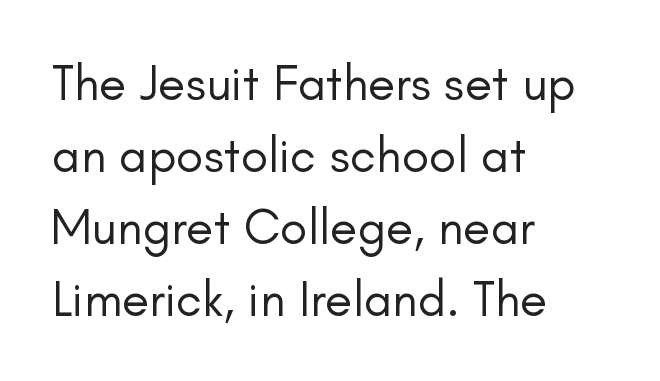
{"serif": "no", "italic": "no", "bold": "no", "weight": "regular", "width": "normal", "stroke_contrast": "low", "x_height": "small", "monospaced": "no", "underline": "no", "align": "left", "line_spacing": "normal", "line_spacing_ratio": 1.44, "letter_spacing": "normal", "letter_spacing_em": 0.0, "glyph_px": 50}
